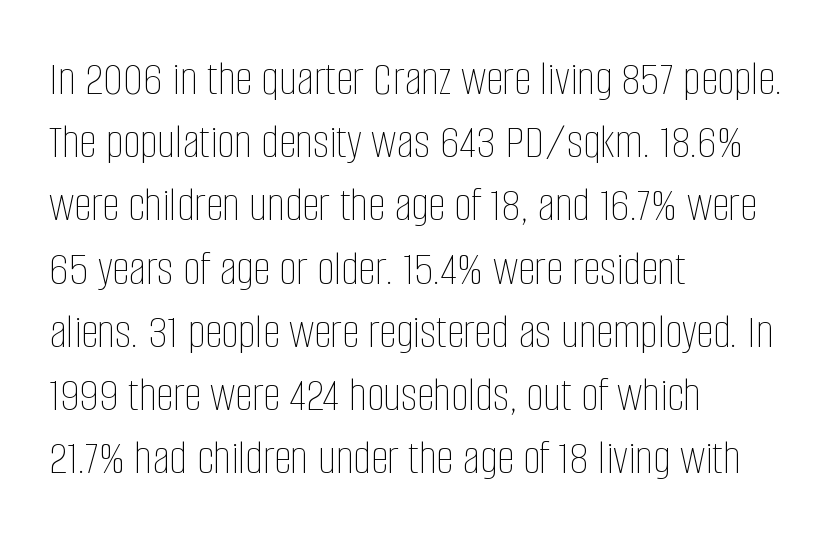
The image shows 49 px thin, condensed type, upright; set left-aligned, normal line spacing (1.29x), normal letter spacing, not underlined; low stroke contrast and a large x-height.
